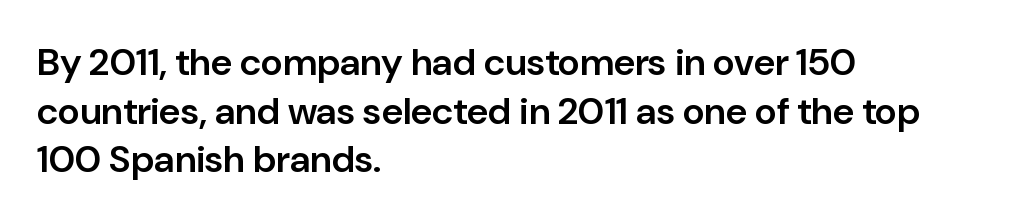
Q: Is the text bold? A: Semi-bold.
Q: Is the text italic (slanted)? A: No, it is upright.
Q: Is the typeface a serif or a sans-serif typeface? A: Sans-serif.
Q: Is the text underlined? A: No.
Q: How is the paragraph aligned? A: Left-aligned.
Q: Is the spacing between letters normal or unusually wide? A: Normal.
Q: Is the spacing between lines tight, normal or loose? A: Normal.
Q: Width (condensed, normal, or wide)? A: Normal.
Q: Stroke contrast? A: Low.
Q: x-height? A: Medium.
Q: Monospaced? A: No.
